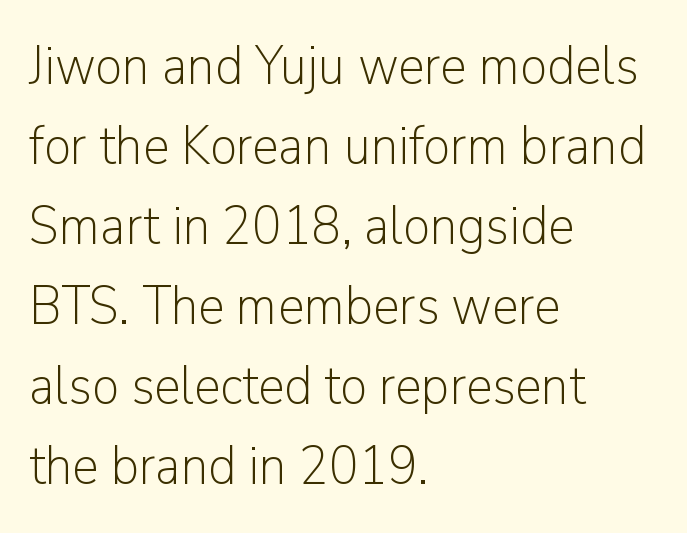
Q: Is the text bold? A: No.
Q: Is the text italic (slanted)? A: No, it is upright.
Q: Is the typeface a serif or a sans-serif typeface? A: Sans-serif.
Q: Is the text underlined? A: No.
Q: How is the paragraph aligned? A: Left-aligned.
Q: Is the spacing between letters normal or unusually wide? A: Normal.
Q: Is the spacing between lines tight, normal or loose? A: Normal.
Q: Width (condensed, normal, or wide)? A: Normal.
Q: Stroke contrast? A: Low.
Q: x-height? A: Medium.
Q: Monospaced? A: No.
